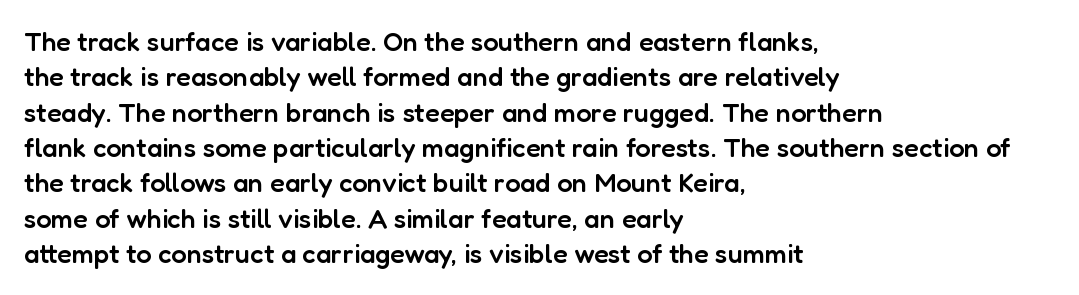
{"italic": "no", "bold": "semi", "underline": "no", "align": "left", "line_spacing": "normal", "line_spacing_ratio": 1.31, "letter_spacing": "normal", "letter_spacing_em": 0.0, "glyph_px": 27}
